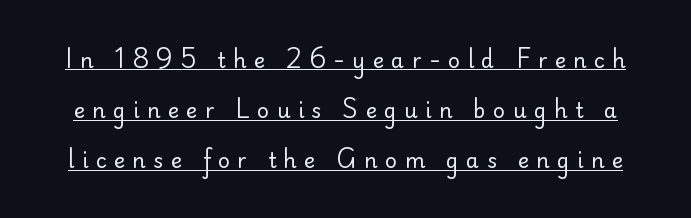
{"italic": "no", "bold": "no", "underline": "yes", "line_spacing": "loose", "line_spacing_ratio": 2.39, "letter_spacing": "wide", "letter_spacing_em": 0.35, "glyph_px": 21}
